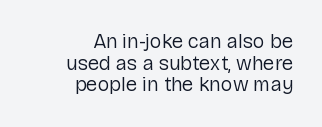
Where is the straight margin? On the right. The strokes carry an ordinary text weight at most. The line-height multiplier appears low, near solid setting. The horizontal fit of the characters is conventional and even. The letters stand straight up with perfectly vertical stems. The area under the type is left untouched.
